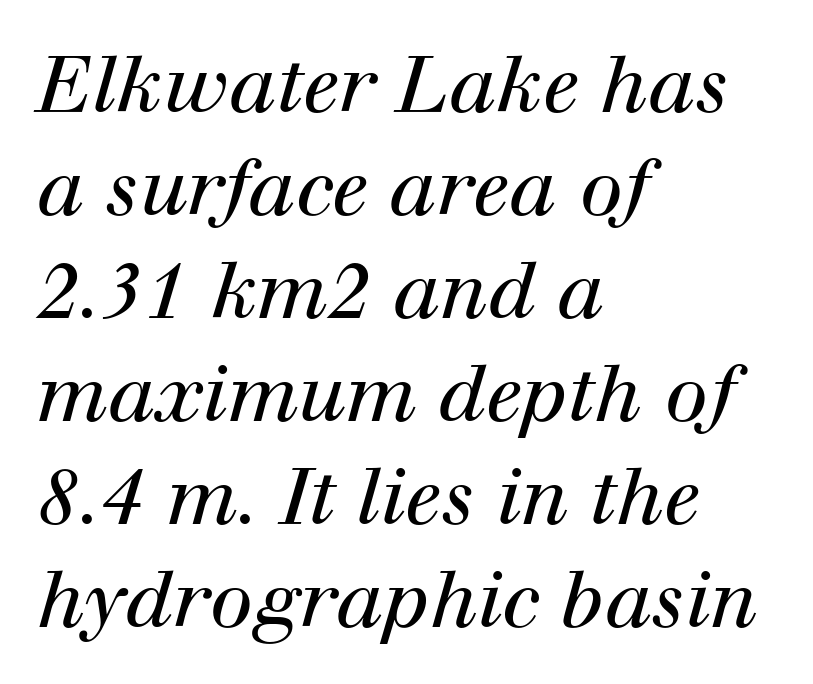
Q: Is the text bold? A: No.
Q: Is the text italic (slanted)? A: Yes, it leans right by about 12 degrees.
Q: Is the typeface a serif or a sans-serif typeface? A: Serif.
Q: Is the text underlined? A: No.
Q: How is the paragraph aligned? A: Left-aligned.
Q: Is the spacing between letters normal or unusually wide? A: Normal.
Q: Is the spacing between lines tight, normal or loose? A: Normal.
Q: Width (condensed, normal, or wide)? A: Normal.
Q: Stroke contrast? A: High.
Q: x-height? A: Medium.
Q: Monospaced? A: No.
